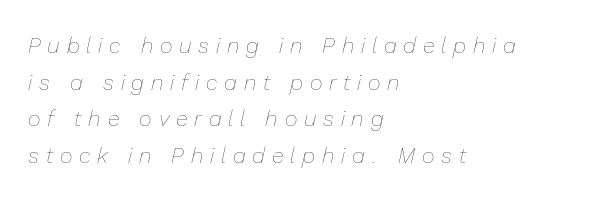
The image shows 22 px text type, italic (leaning right); set left-aligned, normal line spacing (1.66x), unusually wide letter spacing (+0.31 em), not underlined.
